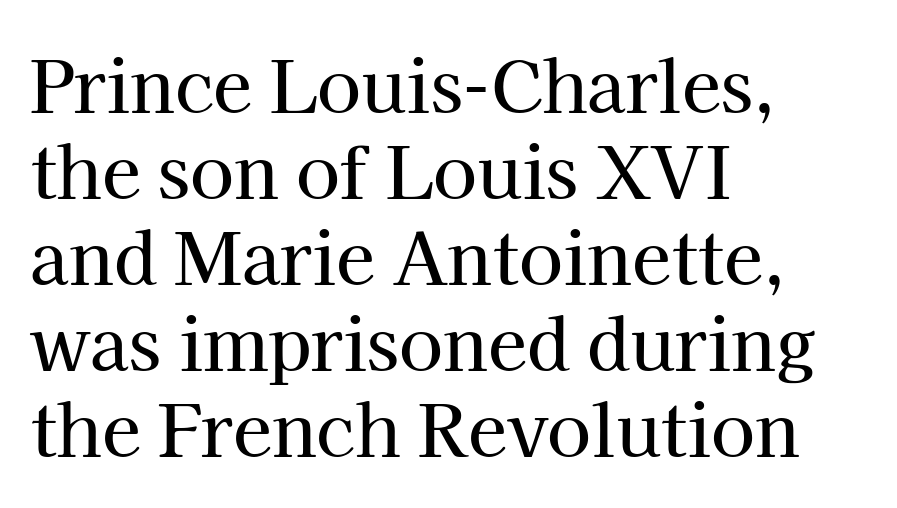
{"serif": "yes", "italic": "no", "width": "normal", "stroke_contrast": "high", "x_height": "medium", "monospaced": "no", "underline": "no", "align": "left", "line_spacing_ratio": 1.21, "letter_spacing": "normal", "letter_spacing_em": 0.0, "glyph_px": 71}
